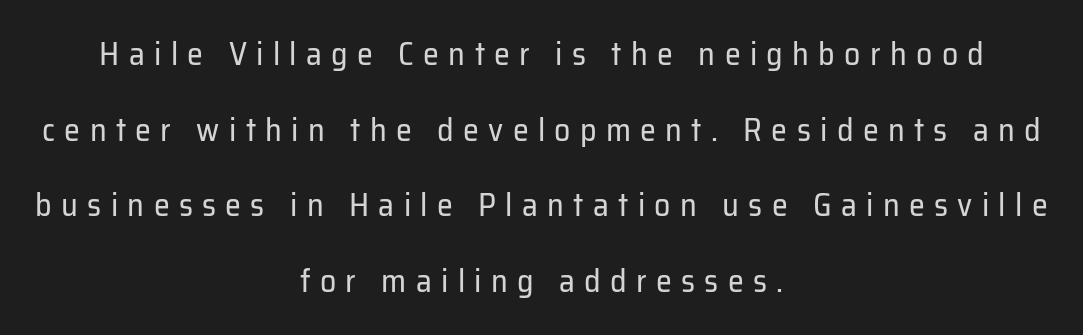
Q: Is the text bold? A: No.
Q: Is the text italic (slanted)? A: No, it is upright.
Q: Is the typeface a serif or a sans-serif typeface? A: Sans-serif.
Q: Is the text underlined? A: No.
Q: How is the paragraph aligned? A: Centered.
Q: Is the spacing between letters normal or unusually wide? A: Unusually wide.
Q: Is the spacing between lines tight, normal or loose? A: Loose.
Q: Width (condensed, normal, or wide)? A: Normal.
Q: Stroke contrast? A: Low.
Q: x-height? A: Medium.
Q: Monospaced? A: No.
